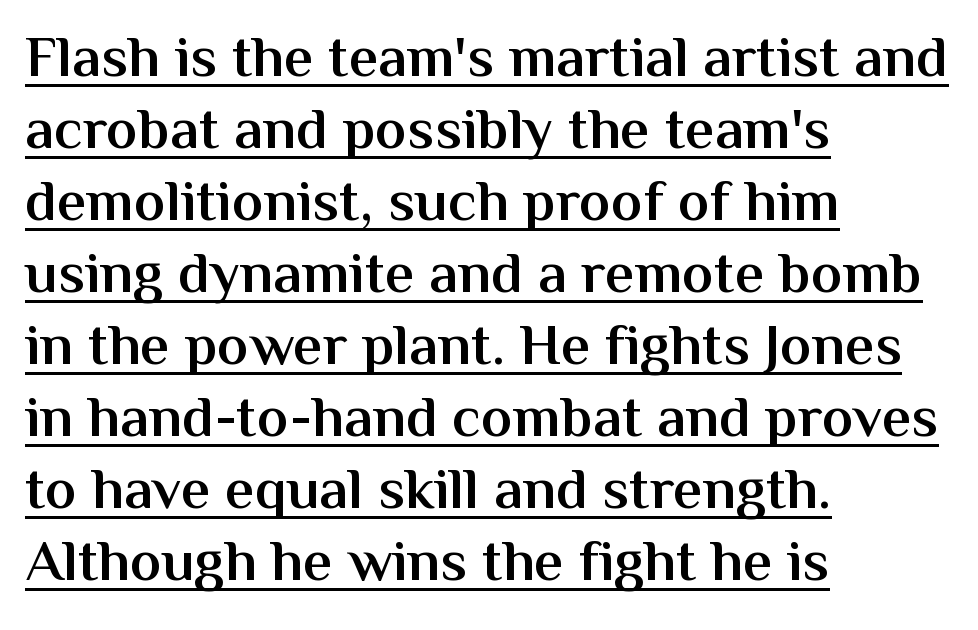
The image shows 59 px semibold sans-serif type, upright; set left-aligned, line spacing 1.22x, normal letter spacing, underlined; medium stroke contrast and a medium x-height.
